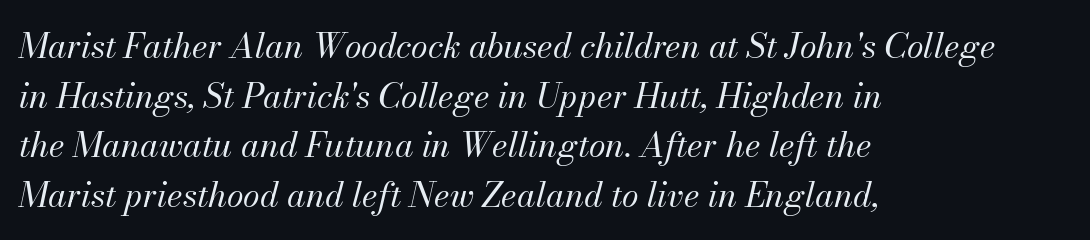
{"italic": "yes", "lean": "right", "slant_degrees": 13, "bold": "no", "weight": "regular", "width": "normal", "stroke_contrast": "medium", "x_height": "small", "monospaced": "no", "underline": "no", "align": "left", "line_spacing": "normal", "line_spacing_ratio": 1.46, "letter_spacing": "normal", "letter_spacing_em": 0.0, "glyph_px": 34}
